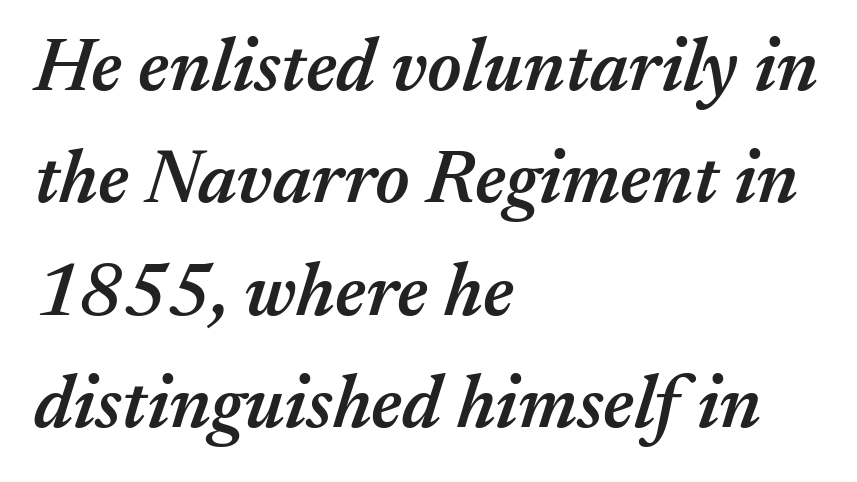
Q: Is the text bold? A: Semi-bold.
Q: Is the text italic (slanted)? A: Yes, it leans right by about 17 degrees.
Q: Is the text underlined? A: No.
Q: How is the paragraph aligned? A: Left-aligned.
Q: Is the spacing between letters normal or unusually wide? A: Normal.
Q: Is the spacing between lines tight, normal or loose? A: Normal.
Q: Width (condensed, normal, or wide)? A: Normal.
Q: Stroke contrast? A: Medium.
Q: x-height? A: Medium.
Q: Monospaced? A: No.
